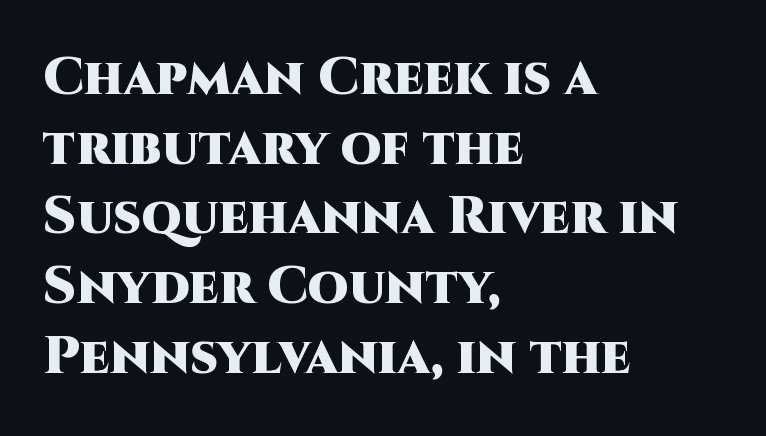
The image shows 52 px heavy sans-serif type, upright; set left-aligned, normal line spacing (1.34x), normal letter spacing, not underlined; high stroke contrast and a large x-height.
